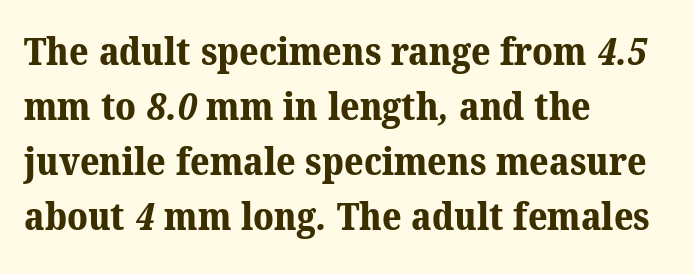
{"serif": "yes", "bold": "yes", "weight": "bold", "width": "normal", "stroke_contrast": "medium", "x_height": "medium", "monospaced": "no", "underline": "no", "align": "left", "line_spacing": "normal", "line_spacing_ratio": 1.45, "letter_spacing": "normal", "letter_spacing_em": 0.0, "glyph_px": 38}
